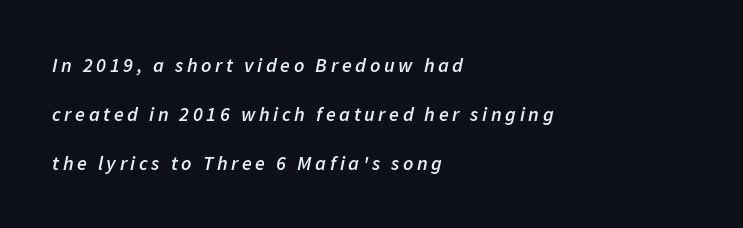
{"italic": "yes", "lean": "right", "slant_degrees": 11, "bold": "semi", "underline": "no", "align": "left", "line_spacing": "loose", "line_spacing_ratio": 2.45, "glyph_px": 20}
